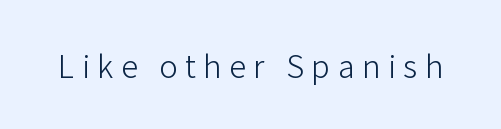
Q: Is the text bold? A: No.
Q: Is the text italic (slanted)? A: No, it is upright.
Q: Is the typeface a serif or a sans-serif typeface? A: Sans-serif.
Q: Is the text underlined? A: No.
Q: Is the spacing between letters normal or unusually wide? A: Unusually wide.
Q: Width (condensed, normal, or wide)? A: Normal.
Q: Stroke contrast? A: Low.
Q: x-height? A: Medium.
Q: Monospaced? A: No.
